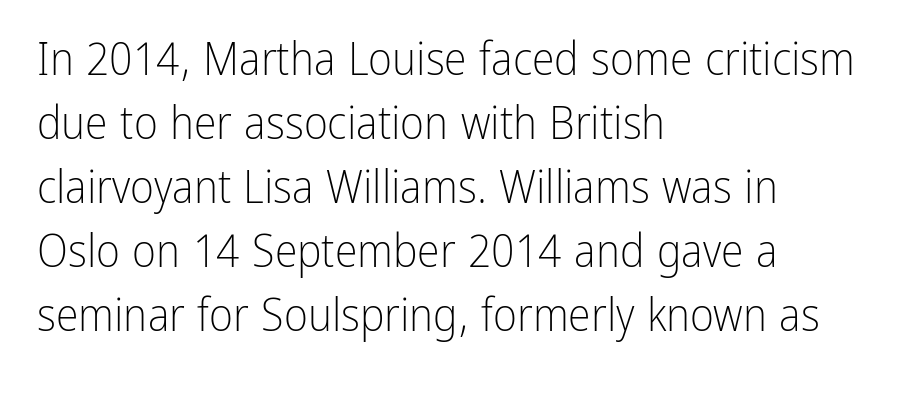
The image shows 46 px light, condensed sans-serif type, upright; set left-aligned, normal line spacing (1.39x), normal letter spacing, not underlined; low stroke contrast and a medium x-height.
